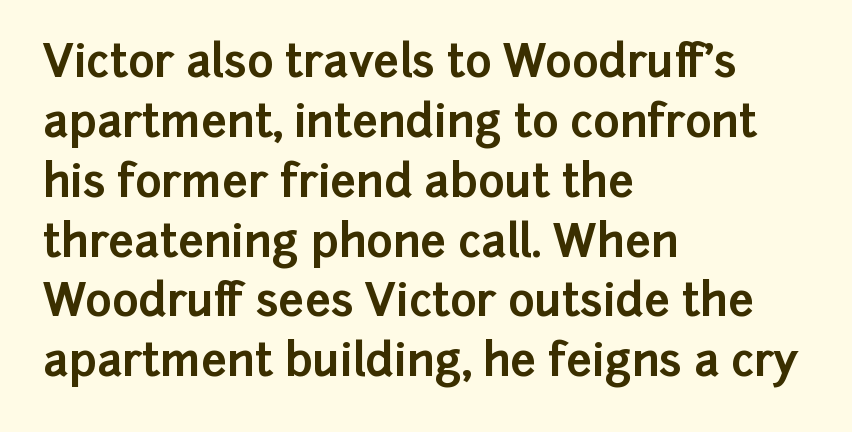
Q: Is the text bold? A: Yes.
Q: Is the text italic (slanted)? A: No, it is upright.
Q: Is the typeface a serif or a sans-serif typeface? A: Sans-serif.
Q: Is the text underlined? A: No.
Q: How is the paragraph aligned? A: Left-aligned.
Q: Is the spacing between letters normal or unusually wide? A: Normal.
Q: Is the spacing between lines tight, normal or loose? A: Normal.
Q: Width (condensed, normal, or wide)? A: Normal.
Q: Stroke contrast? A: Low.
Q: x-height? A: Medium.
Q: Monospaced? A: No.
